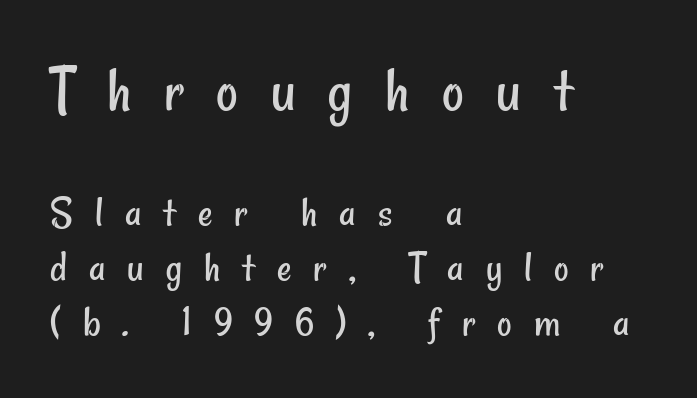
{"serif": "no", "bold": "no", "weight": "regular", "width": "condensed", "stroke_contrast": "low", "x_height": "small", "monospaced": "no", "underline": "no", "align": "left", "line_spacing_ratio": 1.22, "letter_spacing": "wide", "letter_spacing_em": 0.49, "larger_block": "first", "size_ratio": 1.49, "glyph_px": 67}
